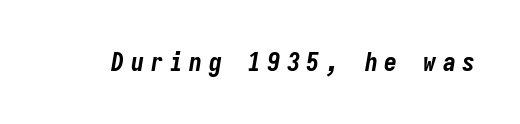
The image shows 26 px bold type, italic (leaning right); set unusually wide letter spacing (+0.25 em), not underlined.
